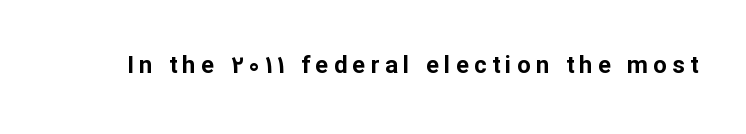
Q: Is the text bold? A: Yes.
Q: Is the text italic (slanted)? A: No, it is upright.
Q: Is the text underlined? A: No.
Q: Is the spacing between letters normal or unusually wide? A: Unusually wide.
